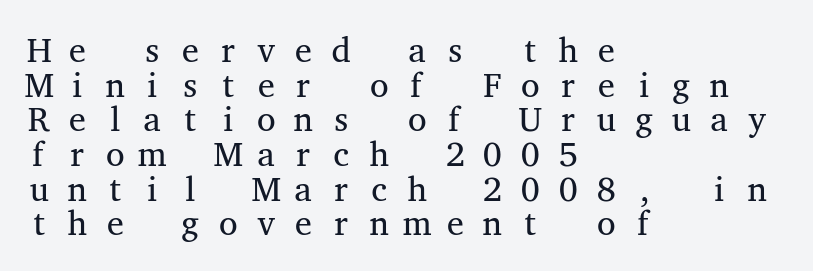
The image shows 34 px regular-weight, wide serif type, upright, monospaced; set left-aligned, tight line spacing (1.02x), unusually wide letter spacing (+0.33 em), not underlined; medium stroke contrast and a medium x-height.
